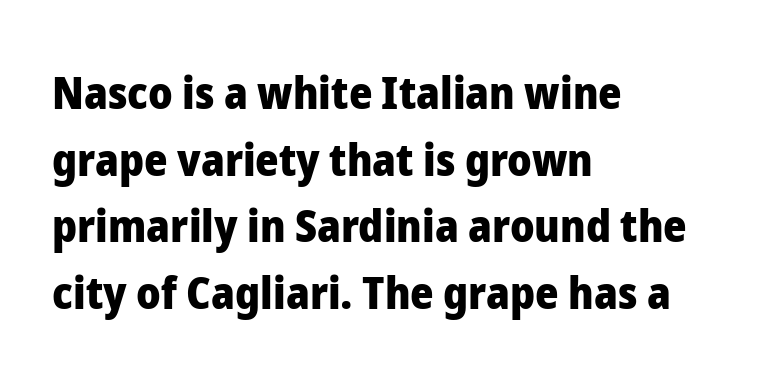
The image shows 45 px heavy sans-serif type, upright; set left-aligned, normal line spacing (1.48x), normal letter spacing, not underlined; low stroke contrast and a medium x-height.
